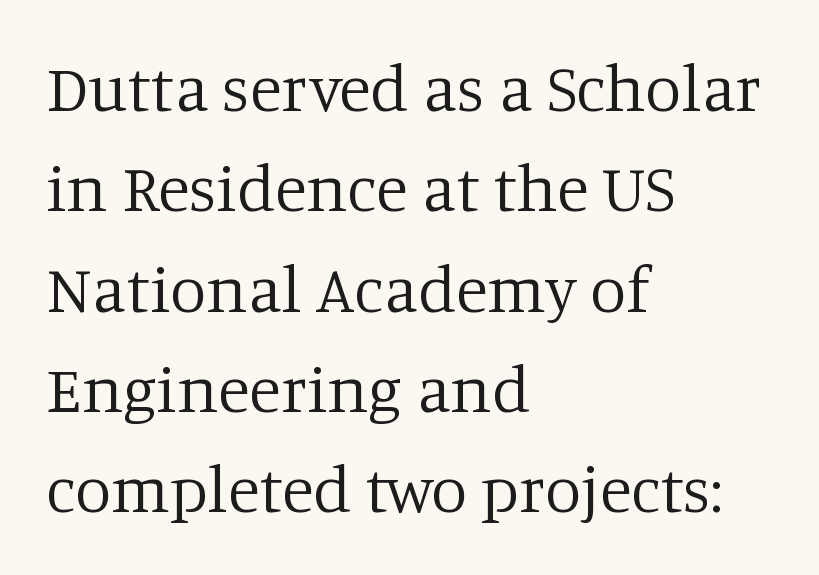
Q: Is the text bold? A: No.
Q: Is the text italic (slanted)? A: No, it is upright.
Q: Is the typeface a serif or a sans-serif typeface? A: Serif.
Q: Is the text underlined? A: No.
Q: How is the paragraph aligned? A: Left-aligned.
Q: Is the spacing between letters normal or unusually wide? A: Normal.
Q: Is the spacing between lines tight, normal or loose? A: Normal.
Q: Width (condensed, normal, or wide)? A: Normal.
Q: Stroke contrast? A: Low.
Q: x-height? A: Large.
Q: Monospaced? A: No.
